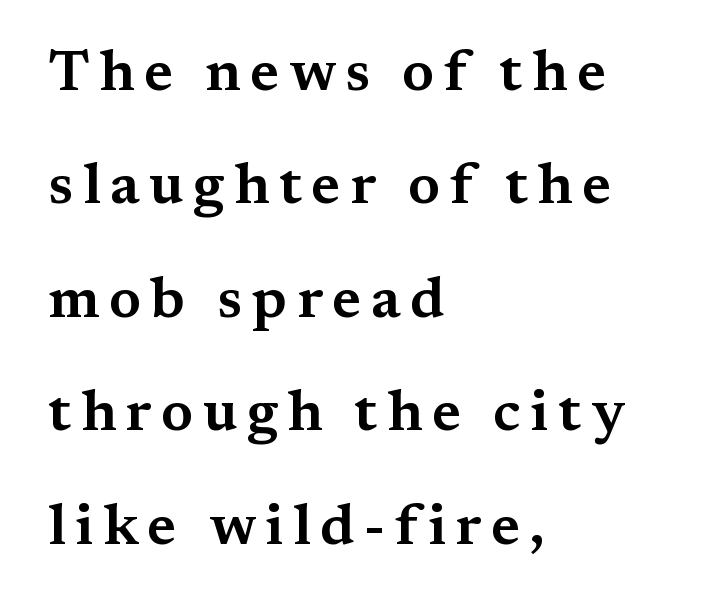
Q: Is the text italic (slanted)? A: No, it is upright.
Q: Is the typeface a serif or a sans-serif typeface? A: Serif.
Q: Is the text underlined? A: No.
Q: How is the paragraph aligned? A: Left-aligned.
Q: Is the spacing between lines tight, normal or loose? A: Loose.
Q: Width (condensed, normal, or wide)? A: Wide.
Q: Stroke contrast? A: Medium.
Q: x-height? A: Medium.
Q: Monospaced? A: No.
